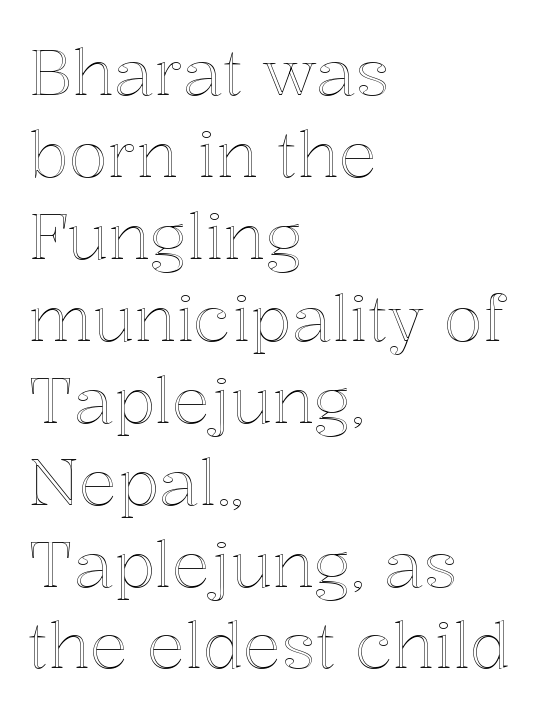
Characters follow at the spacing the type designer built in. All the whitespace from short lines collects on the right. The typography opts for an upright posture over an oblique one. Evenly set lines give the paragraph a standard silhouette. Note the varied advance widths — an 'i' is clearly narrower than an 'm'. Check the space under the baseline: it is left empty.
